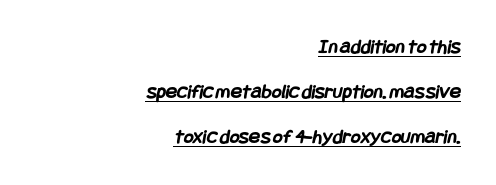
{"bold": "yes", "underline": "yes", "align": "right", "line_spacing": "loose", "line_spacing_ratio": 2.15, "letter_spacing": "normal", "letter_spacing_em": 0.0, "glyph_px": 21}
